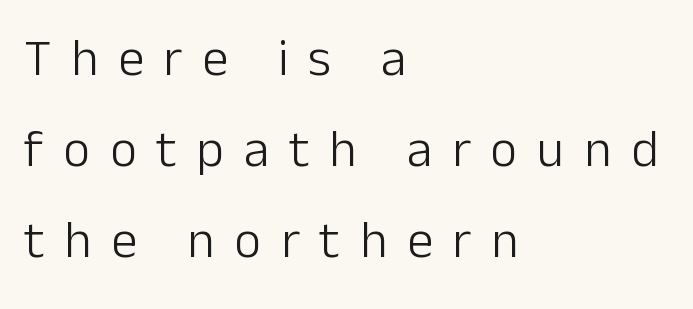
Q: Is the text bold? A: No.
Q: Is the text italic (slanted)? A: No, it is upright.
Q: Is the typeface a serif or a sans-serif typeface? A: Sans-serif.
Q: Is the text underlined? A: No.
Q: How is the paragraph aligned? A: Left-aligned.
Q: Is the spacing between letters normal or unusually wide? A: Unusually wide.
Q: Width (condensed, normal, or wide)? A: Normal.
Q: Stroke contrast? A: Low.
Q: x-height? A: Medium.
Q: Monospaced? A: No.
